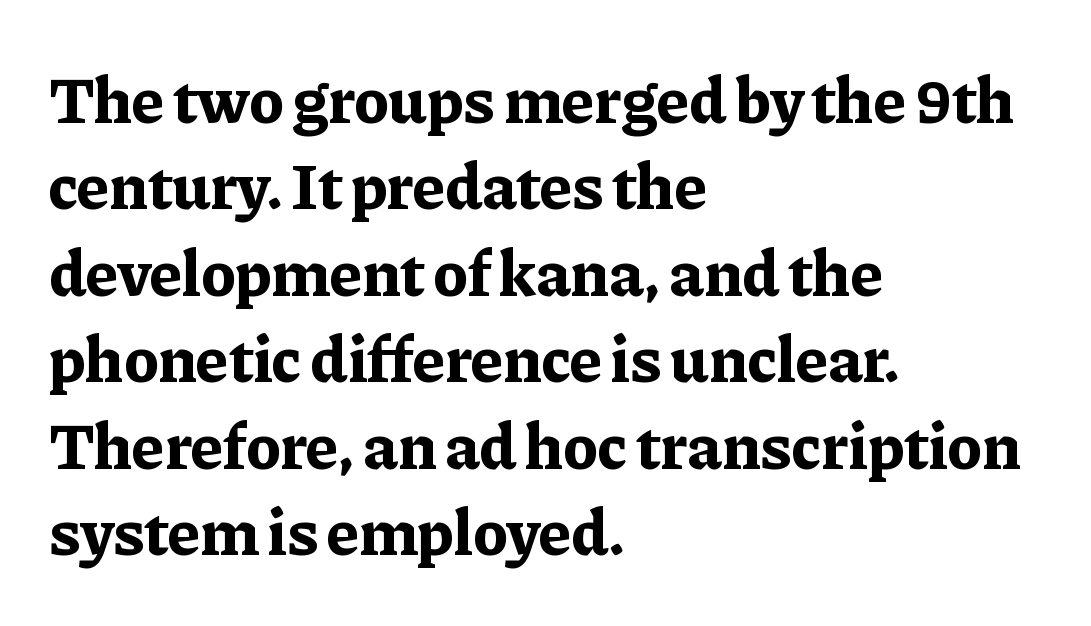
{"serif": "yes", "italic": "no", "bold": "yes", "weight": "bold", "width": "normal", "stroke_contrast": "low", "x_height": "medium", "monospaced": "no", "underline": "no", "align": "left", "line_spacing": "normal", "line_spacing_ratio": 1.31, "letter_spacing": "normal", "letter_spacing_em": 0.0, "glyph_px": 66}
